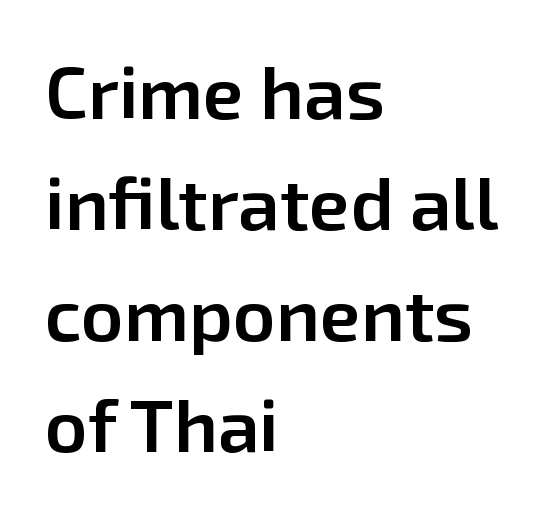
Q: Is the text bold? A: Semi-bold.
Q: Is the text italic (slanted)? A: No, it is upright.
Q: Is the typeface a serif or a sans-serif typeface? A: Sans-serif.
Q: Is the text underlined? A: No.
Q: How is the paragraph aligned? A: Left-aligned.
Q: Is the spacing between letters normal or unusually wide? A: Normal.
Q: Is the spacing between lines tight, normal or loose? A: Normal.
Q: Width (condensed, normal, or wide)? A: Normal.
Q: Stroke contrast? A: Low.
Q: x-height? A: Medium.
Q: Monospaced? A: No.
